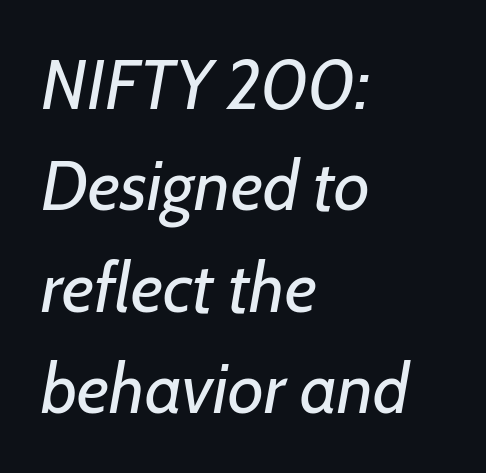
{"italic": "yes", "lean": "right", "slant_degrees": 7, "bold": "no", "weight": "regular", "width": "normal", "stroke_contrast": "low", "x_height": "medium", "monospaced": "no", "underline": "no", "align": "left", "line_spacing": "normal", "line_spacing_ratio": 1.45, "letter_spacing": "normal", "letter_spacing_em": 0.0, "glyph_px": 70}
